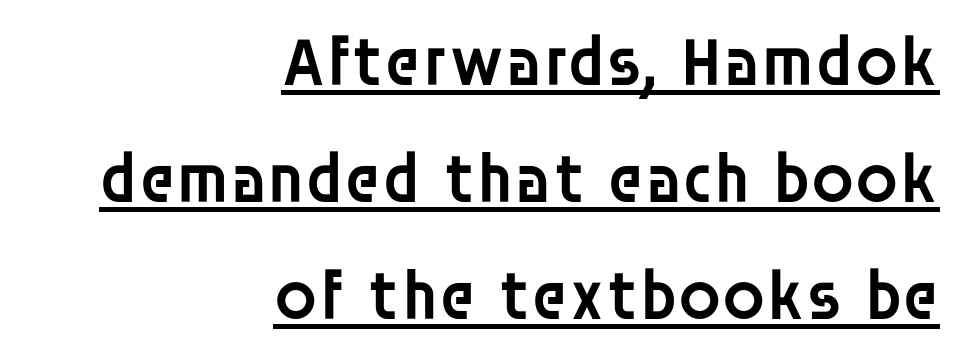
{"serif": "no", "italic": "no", "bold": "semi", "weight": "semibold", "width": "normal", "stroke_contrast": "low", "x_height": "large", "monospaced": "no", "underline": "yes", "align": "right", "line_spacing": "normal", "line_spacing_ratio": 1.67, "letter_spacing": "normal", "letter_spacing_em": 0.0, "glyph_px": 70}
